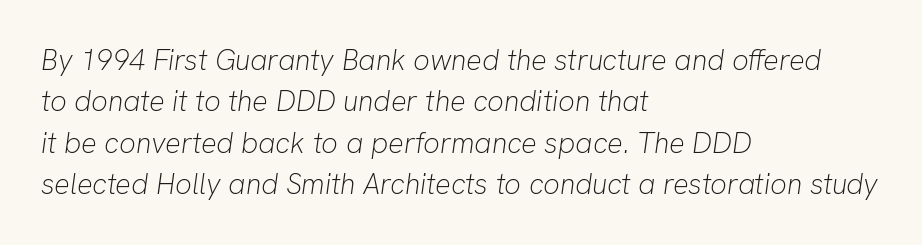
The zone under the glyphs is completely vacant. Each line starts at the same left margin while the right side varies. Varying glyph widths throughout — classic text-font behaviour. When letters slant like this, we call the style italic.
